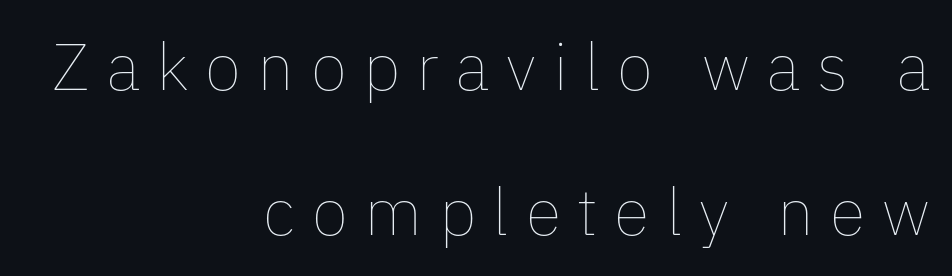
{"italic": "no", "bold": "no", "weight": "thin", "width": "normal", "stroke_contrast": "low", "x_height": "medium", "monospaced": "no", "underline": "no", "align": "right", "line_spacing": "loose", "line_spacing_ratio": 2.19, "letter_spacing": "wide", "letter_spacing_em": 0.25, "glyph_px": 66}
